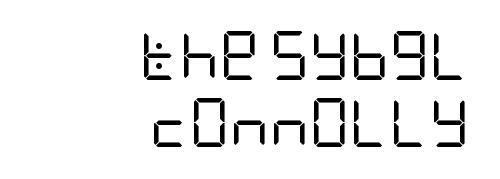
Q: Is the text bold? A: No.
Q: Is the text italic (slanted)? A: No, it is upright.
Q: Is the typeface a serif or a sans-serif typeface? A: Sans-serif.
Q: Is the text underlined? A: No.
Q: How is the paragraph aligned? A: Right-aligned.
Q: Is the spacing between letters normal or unusually wide? A: Normal.
Q: Is the spacing between lines tight, normal or loose? A: Normal.
Q: Width (condensed, normal, or wide)? A: Condensed.
Q: Stroke contrast? A: Low.
Q: x-height? A: Large.
